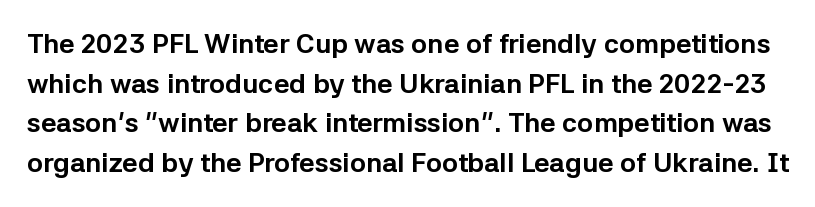
Q: Is the text bold? A: Yes.
Q: Is the text italic (slanted)? A: No, it is upright.
Q: Is the text underlined? A: No.
Q: Is the spacing between letters normal or unusually wide? A: Normal.
Q: Is the spacing between lines tight, normal or loose? A: Normal.
